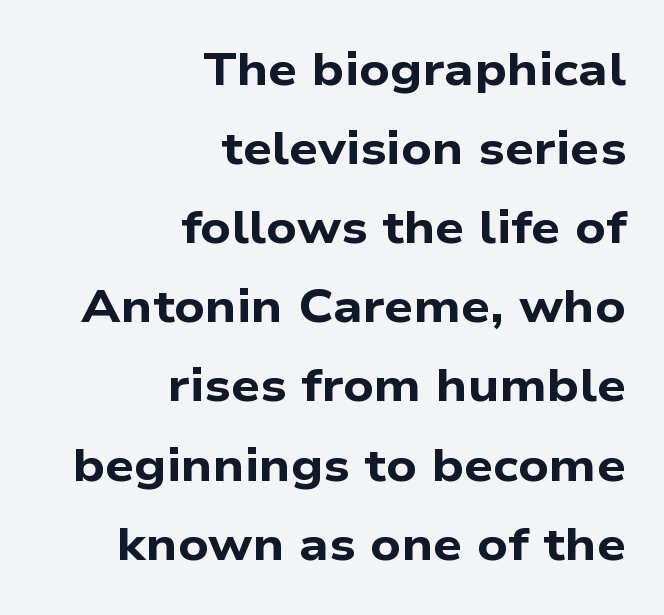
Weight check: bold — yes, fully. The face used here is rendered with its standard letterfit. A student would call this right alignment; a typographer would say flush right, rag left. Check the space under the baseline: it is left empty.
